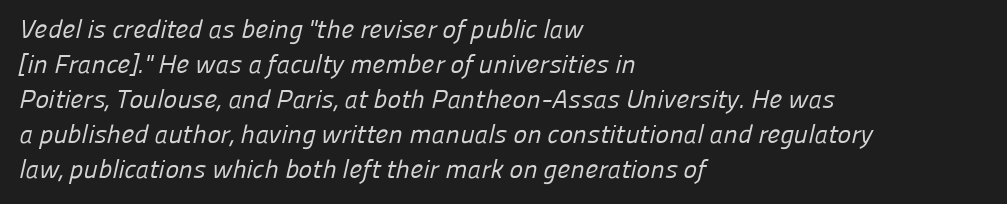
{"bold": "no", "underline": "no", "align": "left", "line_spacing": "normal", "line_spacing_ratio": 1.35, "letter_spacing": "normal", "letter_spacing_em": 0.0, "glyph_px": 26}
